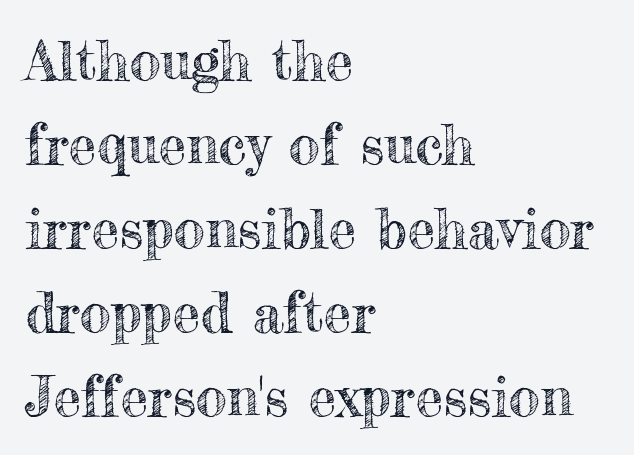
The image shows 56 px text type, upright; set left-aligned, normal line spacing (1.5x), normal letter spacing, not underlined; a small x-height.
